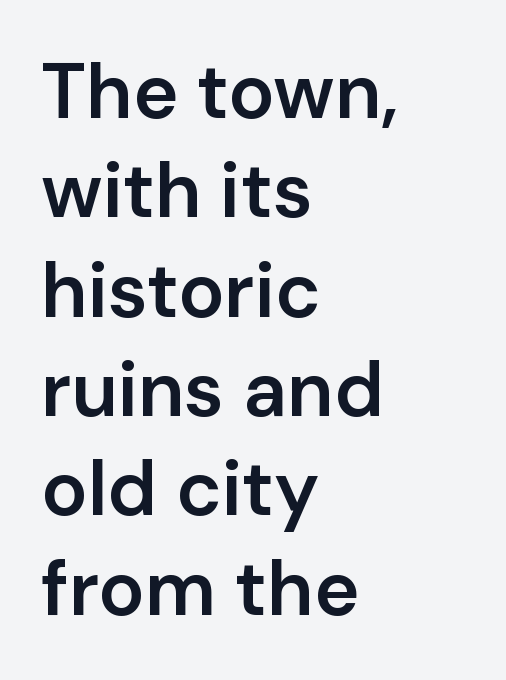
This is roman type, the default non-slanted kind. Stems and bowls a touch heavier than normal — semibold. Regular leading. Which margin do the lines hug? The left one — the right edge is uneven.
